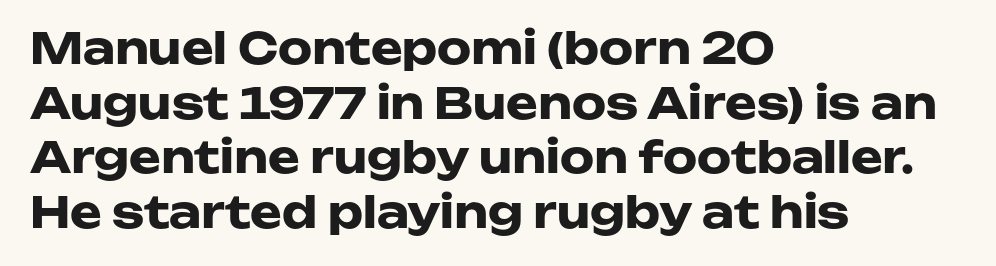
{"serif": "no", "italic": "no", "bold": "yes", "weight": "heavy", "width": "wide", "stroke_contrast": "low", "x_height": "medium", "monospaced": "no", "underline": "no", "align": "left", "line_spacing": "normal", "line_spacing_ratio": 1.27, "letter_spacing": "normal", "letter_spacing_em": 0.0, "glyph_px": 43}
